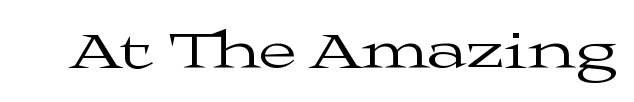
These lines were composed using upright roman letters. The letters advance in unequal steps, a hallmark of proportional type. Heaviness? Minimal to ordinary, like unemphasized prose. Only glyphs here, with clear space below each row.
